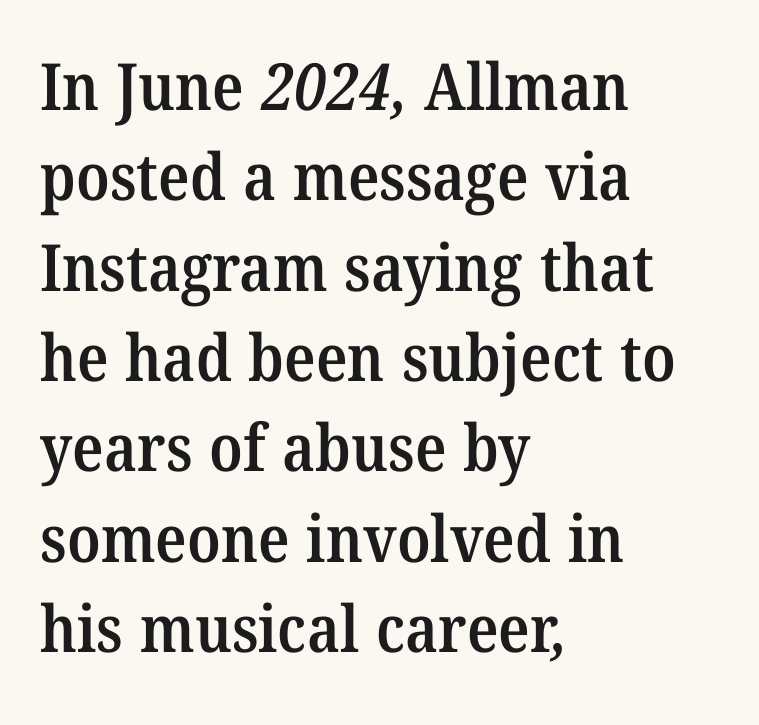
Q: Is the text bold? A: Semi-bold.
Q: Is the typeface a serif or a sans-serif typeface? A: Serif.
Q: Is the text underlined? A: No.
Q: How is the paragraph aligned? A: Left-aligned.
Q: Is the spacing between letters normal or unusually wide? A: Normal.
Q: Is the spacing between lines tight, normal or loose? A: Normal.
Q: Width (condensed, normal, or wide)? A: Normal.
Q: Stroke contrast? A: Medium.
Q: x-height? A: Medium.
Q: Monospaced? A: No.
